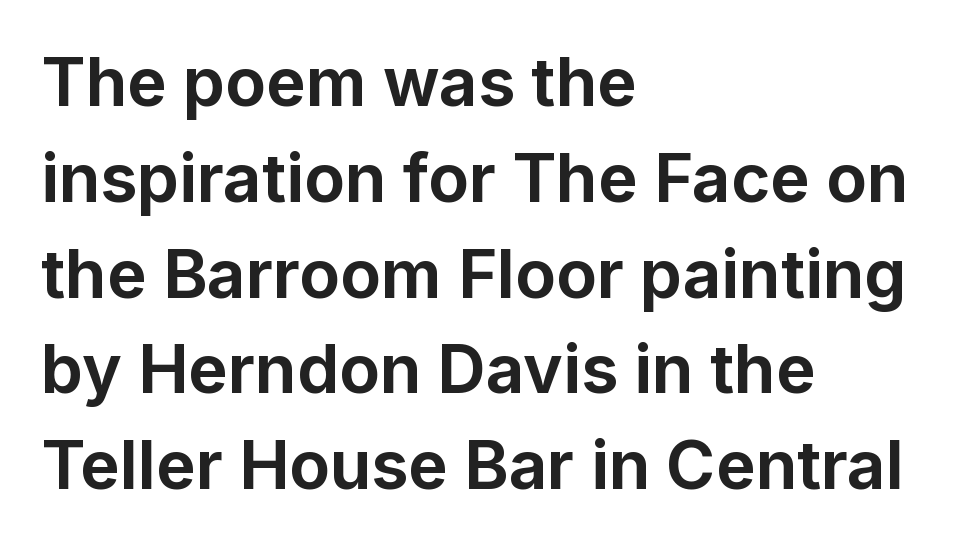
The image shows 67 px bold sans-serif type, upright; set left-aligned, normal line spacing (1.43x), normal letter spacing, not underlined; low stroke contrast and a medium x-height.
